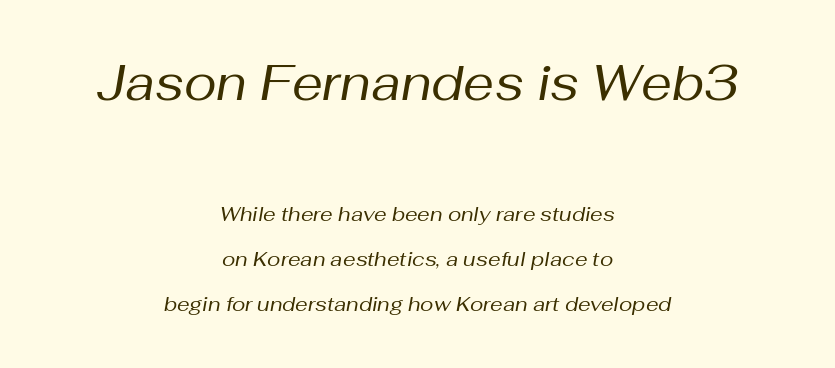
{"italic": "yes", "lean": "right", "slant_degrees": 10, "bold": "no", "weight": "regular", "width": "normal", "stroke_contrast": "medium", "x_height": "medium", "monospaced": "no", "underline": "no", "align": "center", "line_spacing": "loose", "line_spacing_ratio": 2.26, "letter_spacing": "normal", "letter_spacing_em": 0.0, "larger_block": "first", "size_ratio": 2.45, "glyph_px": 49}
